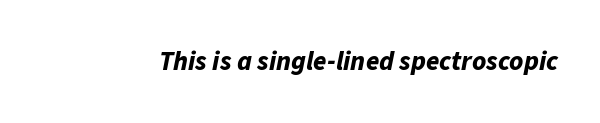
The space beneath each line is pristine and unruled. Is the type slanted? Yes — the strokes lean at a clear angle. What stands out about the letter spacing? Nothing — it is the standard amount. Pretty heavy lettering here — definitely bold.
